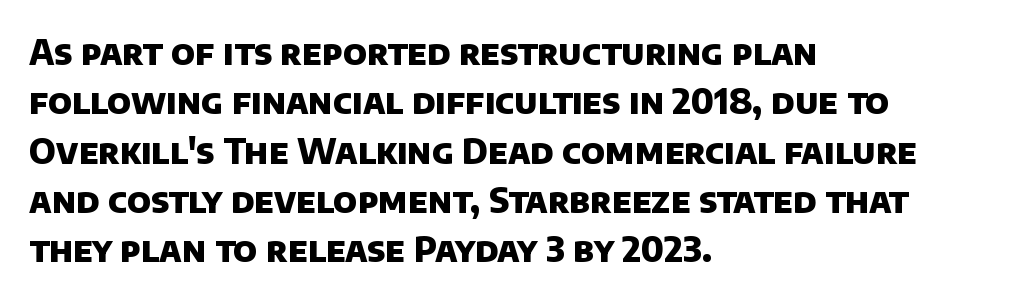
{"serif": "no", "bold": "yes", "weight": "heavy", "width": "normal", "stroke_contrast": "low", "x_height": "large", "monospaced": "no", "underline": "no", "align": "left", "line_spacing": "normal", "line_spacing_ratio": 1.45, "letter_spacing": "normal", "letter_spacing_em": 0.0, "glyph_px": 34}
